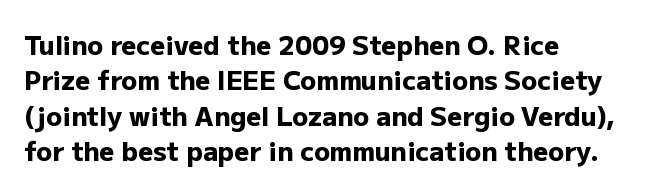
Q: Is the text bold? A: Yes.
Q: Is the text italic (slanted)? A: No, it is upright.
Q: Is the text underlined? A: No.
Q: How is the paragraph aligned? A: Left-aligned.
Q: Is the spacing between letters normal or unusually wide? A: Normal.
Q: Is the spacing between lines tight, normal or loose? A: Normal.
